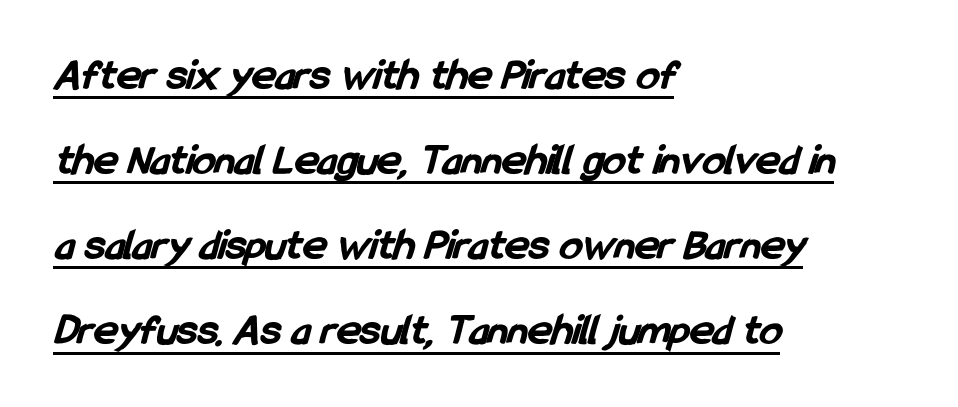
Spacing verdict: proportional, widths tailored to each character. One-word summary of the alignment: left. Students, note that the glyphs here touch the page at normal intervals. Does a line run under the words? Yes, clearly.
